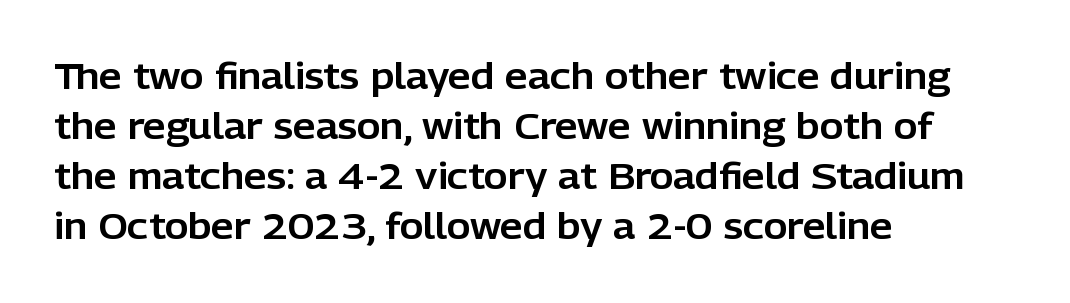
Honestly, the letter spacing is just normal — you wouldn't notice it. What kind of face is this? One without serifs — a sans. When letters stand straight like this, we call the style roman or upright. Rows of type keep a routine distance in the vertical direction.
